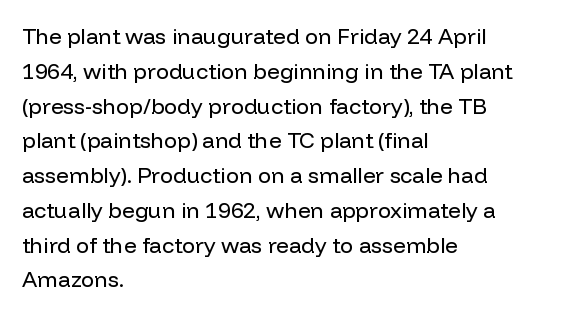
{"italic": "no", "bold": "no", "underline": "no", "align": "left", "line_spacing": "normal", "line_spacing_ratio": 1.58, "letter_spacing": "normal", "letter_spacing_em": 0.0, "glyph_px": 22}
